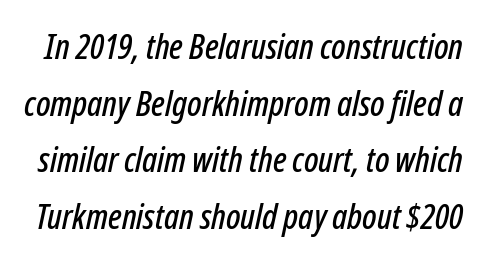
{"italic": "yes", "lean": "right", "slant_degrees": 12, "width": "condensed", "stroke_contrast": "low", "x_height": "medium", "monospaced": "no", "underline": "no", "line_spacing": "normal", "line_spacing_ratio": 1.62, "letter_spacing": "normal", "letter_spacing_em": 0.0, "glyph_px": 35}
